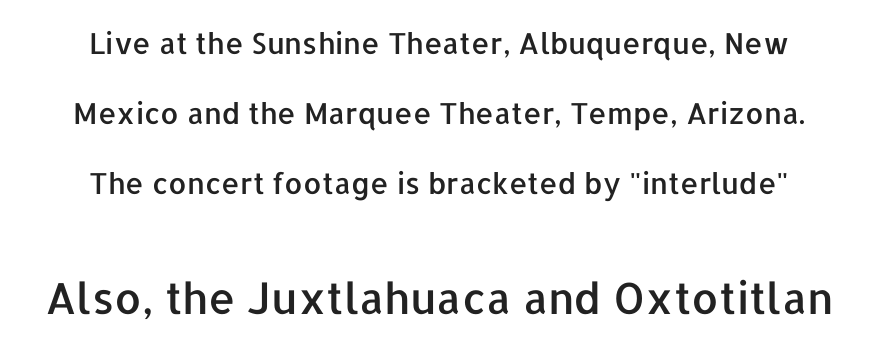
{"serif": "no", "italic": "no", "width": "normal", "stroke_contrast": "low", "x_height": "medium", "monospaced": "no", "underline": "no", "align": "center", "line_spacing": "loose", "line_spacing_ratio": 2.42, "letter_spacing": "normal", "letter_spacing_em": 0.0, "larger_block": "second", "size_ratio": 1.48, "glyph_px": 43}
